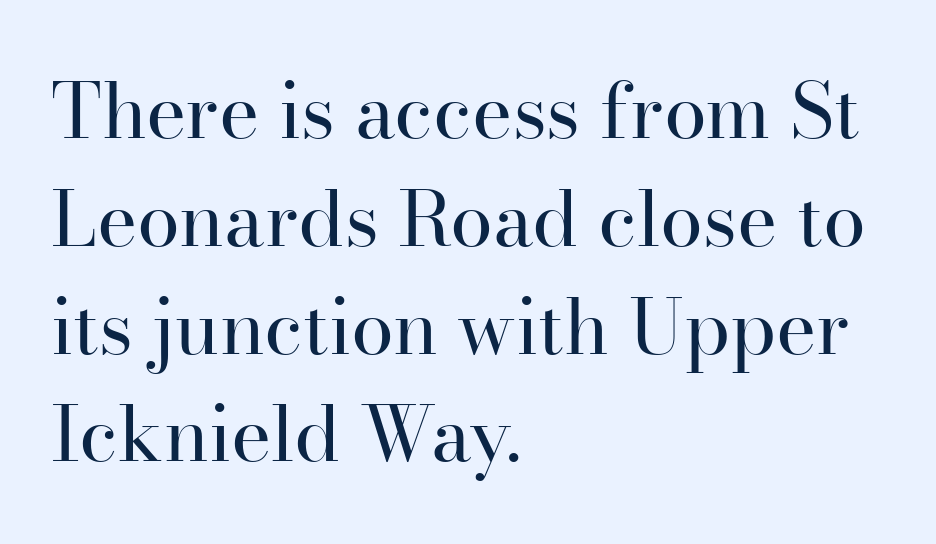
Italic? Not at all — the glyphs are vertical. Little horizontal feet cap the strokes, marking this as serif type. Weight: in the light-to-regular range. This block has exactly the height ordinary leading produces.
